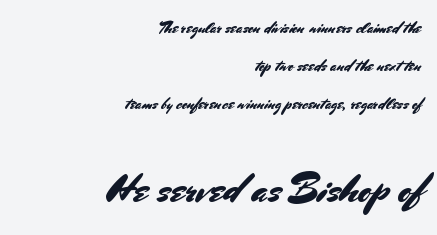
The image shows 40 px sans-serif type; set right-aligned, loose line spacing (2.36x), normal letter spacing, not underlined; the second (bottom) block is 2.5x larger; medium stroke contrast and a small x-height.
